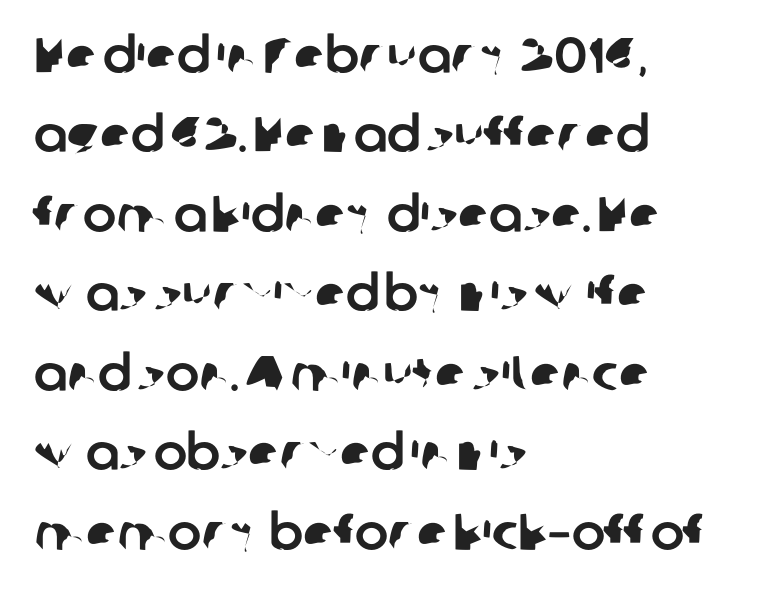
The letters advance in unequal steps, a hallmark of proportional type. Typeset ragged right — the left edge is the straight one. In terms of letterform style, serifs are entirely absent. Type without underlining. Each new line begins a customary step beneath the previous one.
